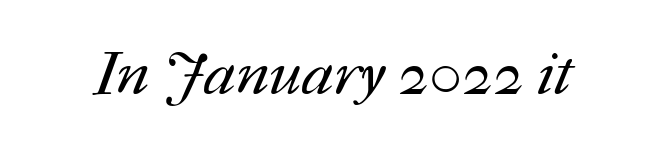
Honestly, the letter spacing is just normal — you wouldn't notice it. Rule under the text: the space is simply empty. These glyphs show unthickened strokes, regular width or finer. Is this a fixed-width face? No — the glyphs have proportional, varying widths.
